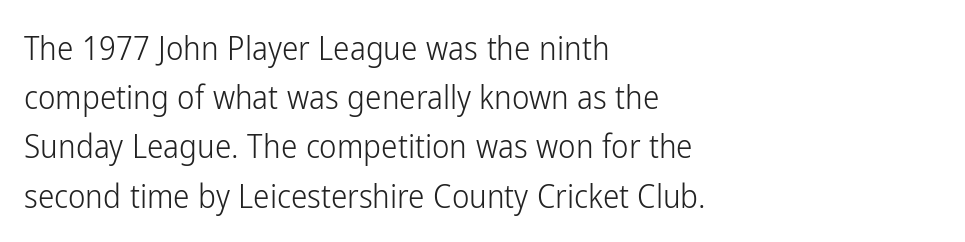
The image shows 33 px light, condensed sans-serif type, upright; set left-aligned, normal line spacing (1.49x), normal letter spacing, not underlined; low stroke contrast and a medium x-height.
